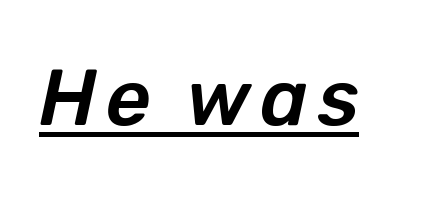
{"italic": "yes", "lean": "right", "slant_degrees": 12, "width": "normal", "stroke_contrast": "low", "x_height": "medium", "monospaced": "no", "underline": "yes", "glyph_px": 79}
